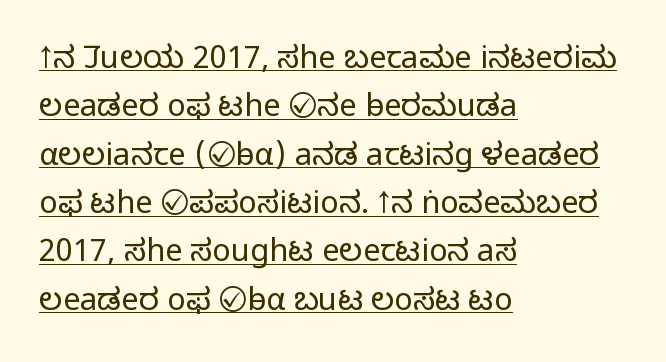
{"serif": "no", "italic": "no", "bold": "no", "weight": "light", "width": "normal", "stroke_contrast": "low", "x_height": "medium", "monospaced": "no", "underline": "yes", "align": "left", "line_spacing": "normal", "line_spacing_ratio": 1.56, "letter_spacing": "normal", "letter_spacing_em": 0.0, "glyph_px": 31}
